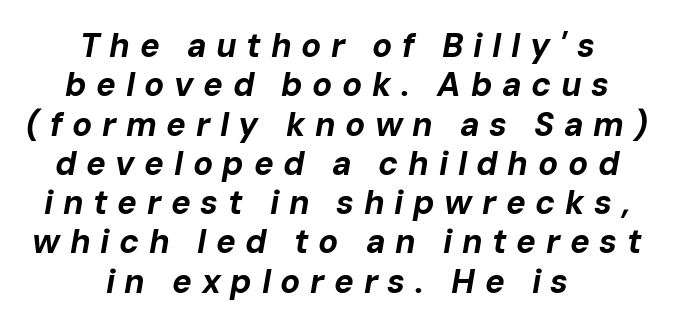
I'd describe the lettering as bold — thick and assertive. Display-style spreading of the glyphs; the letterfit is very open. The rendering applies a slant to the glyphs. The face used here is proportionally spaced, like ordinary book or web type.
